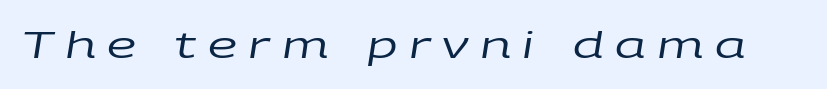
Is this a fixed-width face? No — the glyphs have proportional, varying widths. The passage shown leans; its letterforms are oblique. Decoration check: the copy has no underline. The face looks like a standard text weight, possibly lighter. The line texture is sparse and dotted thanks to wide tracking.
